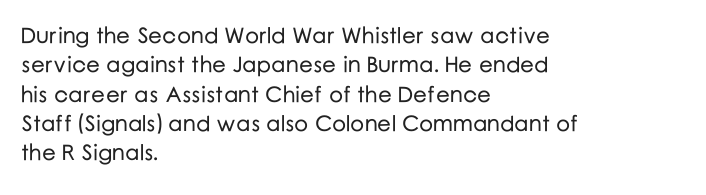
Q: Is the text italic (slanted)? A: No, it is upright.
Q: Is the text underlined? A: No.
Q: How is the paragraph aligned? A: Left-aligned.
Q: Is the spacing between letters normal or unusually wide? A: Normal.
Q: Is the spacing between lines tight, normal or loose? A: Normal.
